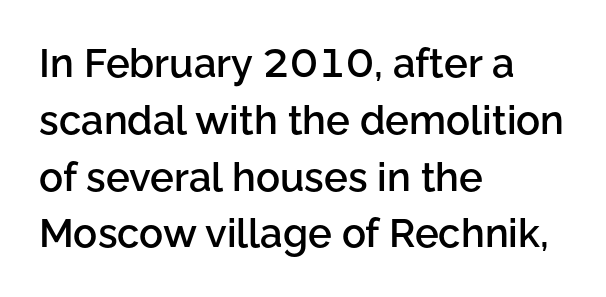
Q: Is the text bold? A: Semi-bold.
Q: Is the text italic (slanted)? A: No, it is upright.
Q: Is the typeface a serif or a sans-serif typeface? A: Sans-serif.
Q: Is the text underlined? A: No.
Q: How is the paragraph aligned? A: Left-aligned.
Q: Is the spacing between letters normal or unusually wide? A: Normal.
Q: Is the spacing between lines tight, normal or loose? A: Normal.
Q: Width (condensed, normal, or wide)? A: Normal.
Q: Stroke contrast? A: Low.
Q: x-height? A: Medium.
Q: Monospaced? A: No.
